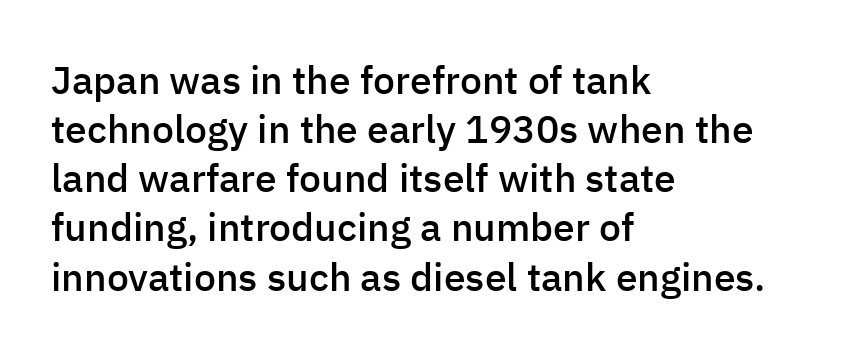
The image shows 39 px semibold sans-serif type, upright; set left-aligned, normal line spacing (1.26x), normal letter spacing, not underlined; low stroke contrast and a medium x-height.
